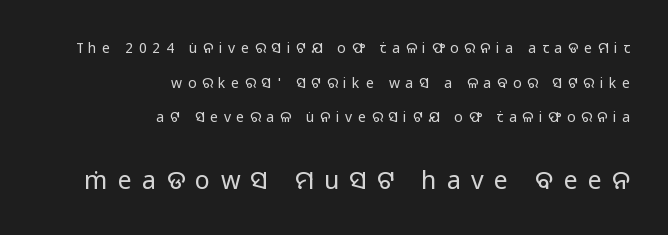
The image shows 25 px text type, upright; set right-aligned, loose line spacing (2.47x), unusually wide letter spacing (+0.41 em), not underlined; the second (bottom) block is 1.79x larger.
